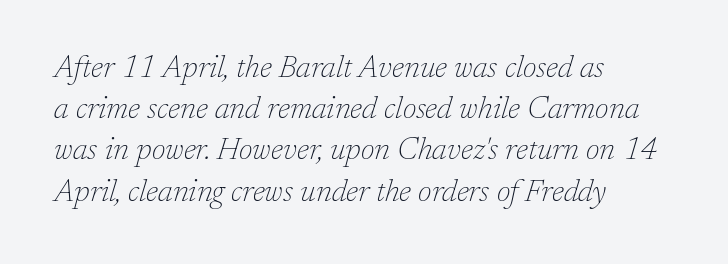
Emphasis-style slanted type is in use. The tracking reads as untouched default to a designer's eye. Spacing verdict: proportional, widths tailored to each character. Are there feet on the stems? There are — it's a serif.
